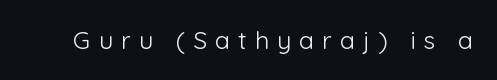
{"italic": "no", "bold": "no", "underline": "no", "letter_spacing": "wide", "letter_spacing_em": 0.32, "glyph_px": 25}
